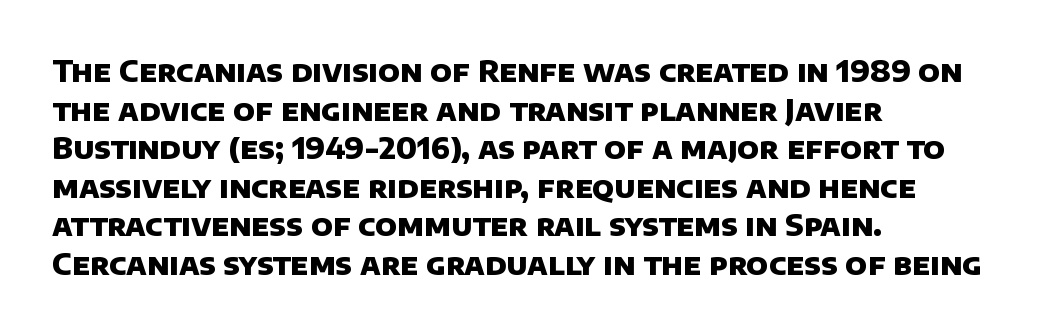
{"serif": "no", "bold": "yes", "weight": "heavy", "width": "normal", "stroke_contrast": "low", "x_height": "large", "monospaced": "no", "underline": "no", "align": "left", "line_spacing": "normal", "line_spacing_ratio": 1.33, "letter_spacing": "normal", "letter_spacing_em": 0.0, "glyph_px": 29}
